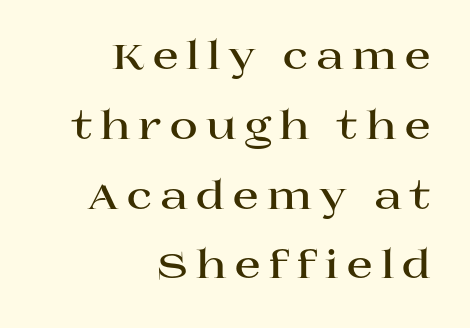
Unlike a clean sans, this face finishes its strokes with serifs. The area under the type is left untouched. Each glyph is drawn with heavy, bold strokes. Do the characters align in a grid? No, the font is proportional. Typeset ragged left — the right edge is the straight one.
